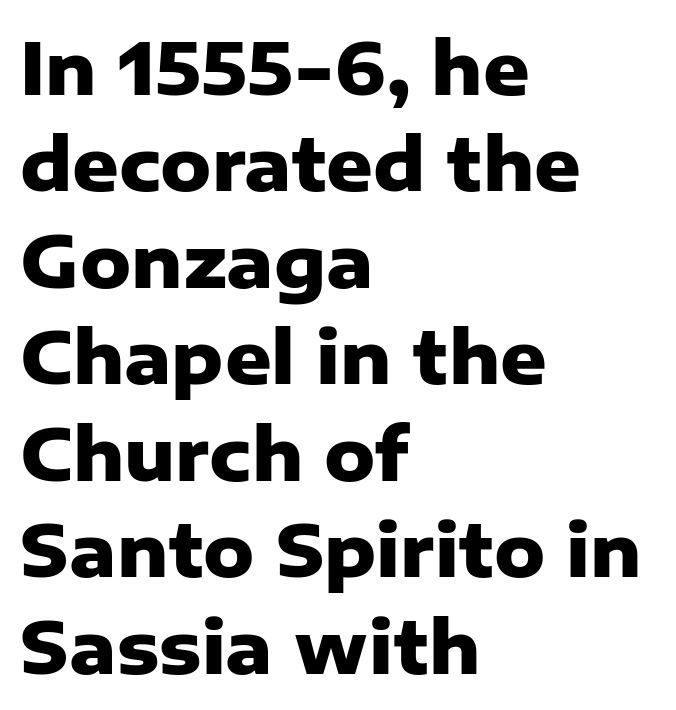
Q: Is the text bold? A: Yes.
Q: Is the text italic (slanted)? A: No, it is upright.
Q: Is the typeface a serif or a sans-serif typeface? A: Sans-serif.
Q: Is the text underlined? A: No.
Q: How is the paragraph aligned? A: Left-aligned.
Q: Is the spacing between letters normal or unusually wide? A: Normal.
Q: Is the spacing between lines tight, normal or loose? A: Normal.
Q: Width (condensed, normal, or wide)? A: Normal.
Q: Stroke contrast? A: Low.
Q: x-height? A: Medium.
Q: Monospaced? A: No.
